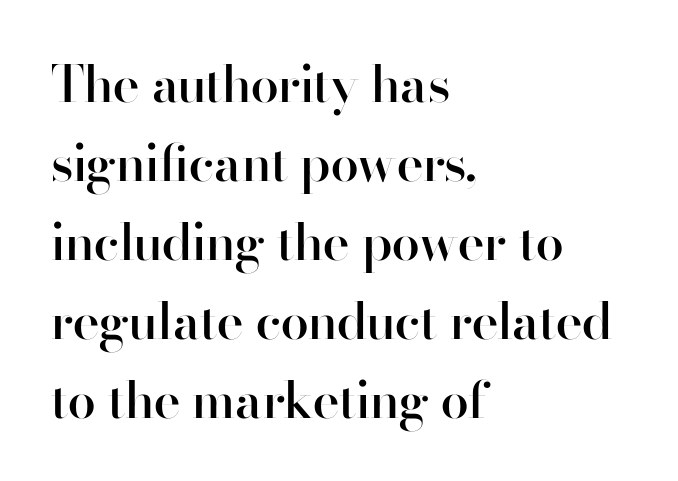
The image shows 51 px semibold sans-serif type, upright; set left-aligned, normal line spacing (1.55x), normal letter spacing, not underlined; high stroke contrast and a small x-height.
